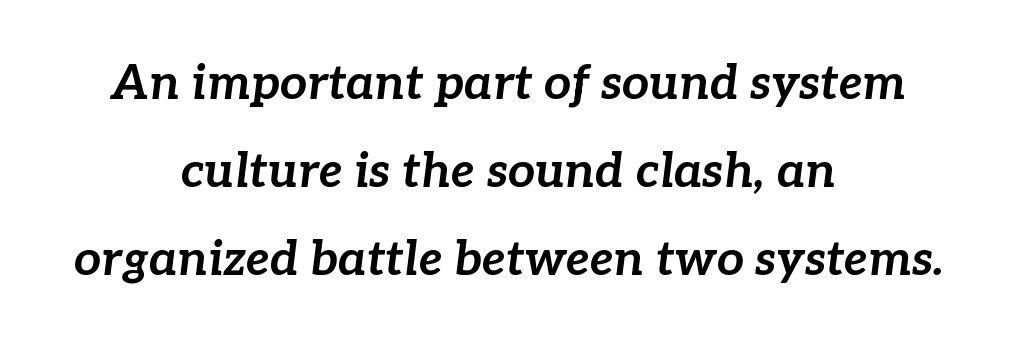
Q: Is the text bold? A: Yes.
Q: Is the text italic (slanted)? A: Yes, it leans right by about 7 degrees.
Q: Is the text underlined? A: No.
Q: How is the paragraph aligned? A: Centered.
Q: Is the spacing between letters normal or unusually wide? A: Normal.
Q: Width (condensed, normal, or wide)? A: Normal.
Q: Stroke contrast? A: Low.
Q: x-height? A: Medium.
Q: Monospaced? A: No.
